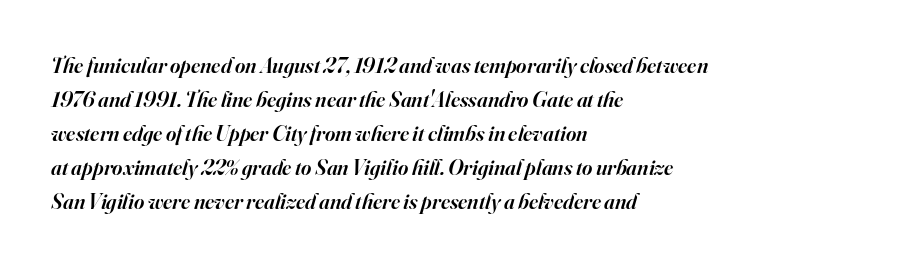
In terms of weight, the rendering is demibold, just under bold. Horizontal bands of white between lines are of average thickness. Each row of text sits above clean, open space. Casual observation: everything's shoved over to the left. Compared with typical body copy, the letter spacing here is the same. Slanted lettering throughout.
